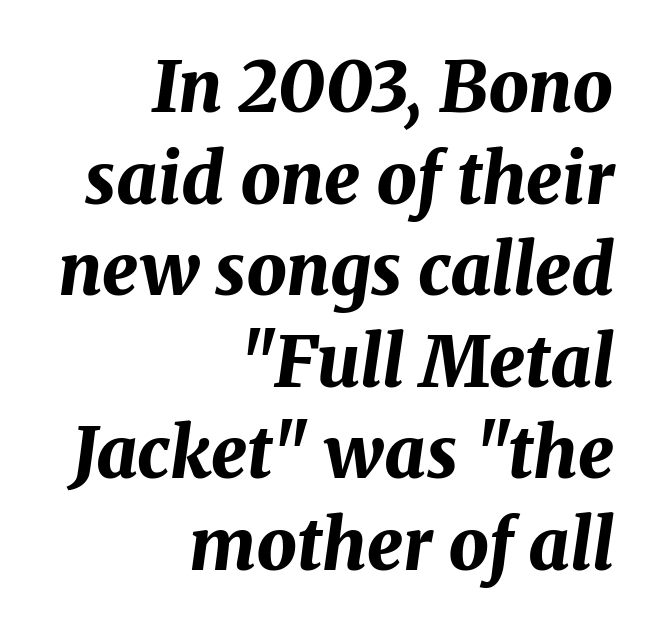
{"italic": "yes", "lean": "right", "slant_degrees": 8, "bold": "yes", "weight": "bold", "width": "normal", "stroke_contrast": "medium", "x_height": "medium", "monospaced": "no", "underline": "no", "align": "right", "line_spacing": "normal", "line_spacing_ratio": 1.29, "letter_spacing": "normal", "letter_spacing_em": 0.0, "glyph_px": 71}
